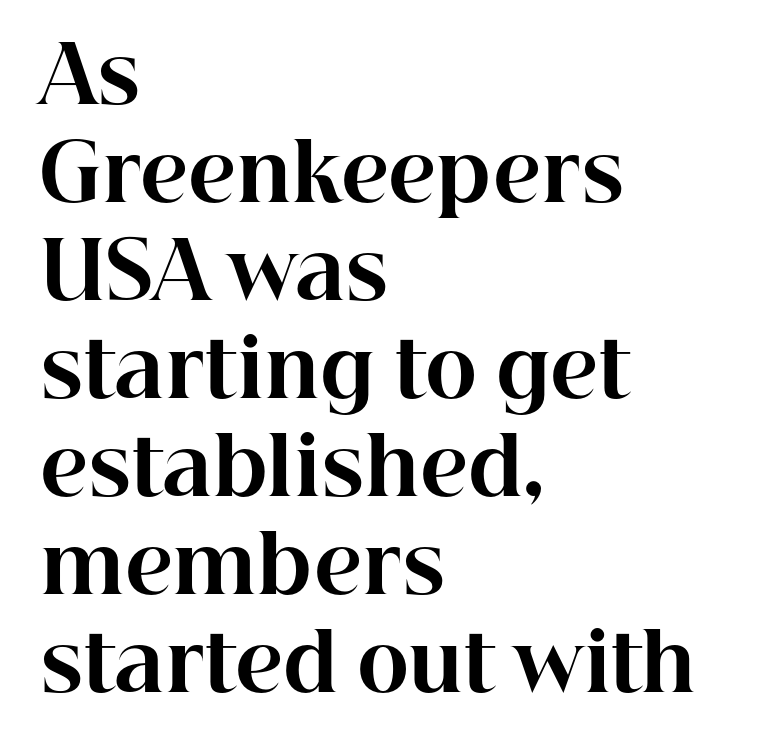
If you drew a ruler down the left edge, every line would touch it. The passage shown has conventional tracking throughout. The rendering uses natural spacing where letterforms have individual widths. The passage shown is typeset with a serif family.
